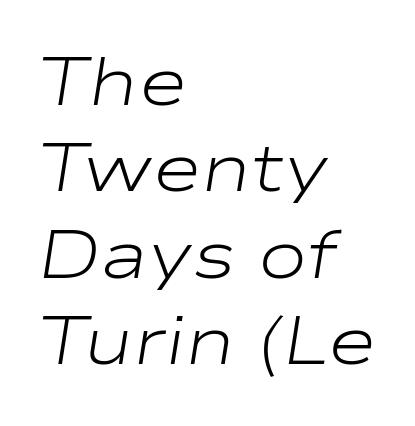
The zone under the glyphs is completely vacant. The specimen reads as italic at a glance. The horizontal fit of the characters is conventional and even. These lines are rendered in a variable-pitch font. Students, observe: this is what conventionally led text looks like.
